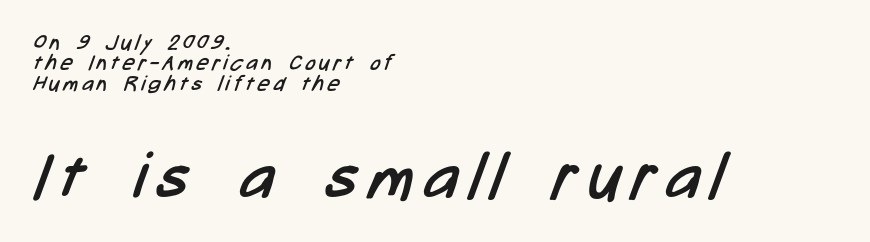
The image shows 64 px regular-weight, condensed sans-serif type; set left-aligned, tight line spacing (0.97x), not underlined; the second (bottom) block is 3.05x larger; low stroke contrast and a medium x-height.
